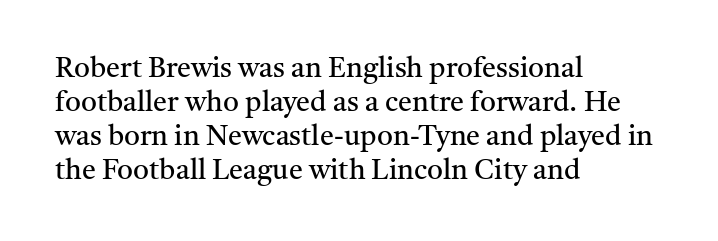
Q: Is the text bold? A: No.
Q: Is the text italic (slanted)? A: No, it is upright.
Q: Is the typeface a serif or a sans-serif typeface? A: Serif.
Q: Is the text underlined? A: No.
Q: How is the paragraph aligned? A: Left-aligned.
Q: Is the spacing between letters normal or unusually wide? A: Normal.
Q: Width (condensed, normal, or wide)? A: Normal.
Q: Stroke contrast? A: Medium.
Q: x-height? A: Medium.
Q: Monospaced? A: No.
